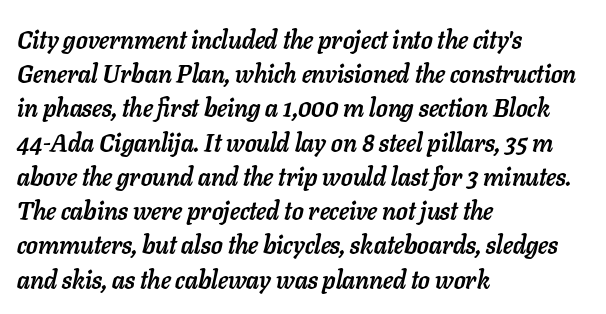
Check the space under the baseline: it is left empty. Strong, thick strokes mark this as bold type. The typesetter chose a ragged-right arrangement here. Characters follow at the spacing the type designer built in.
